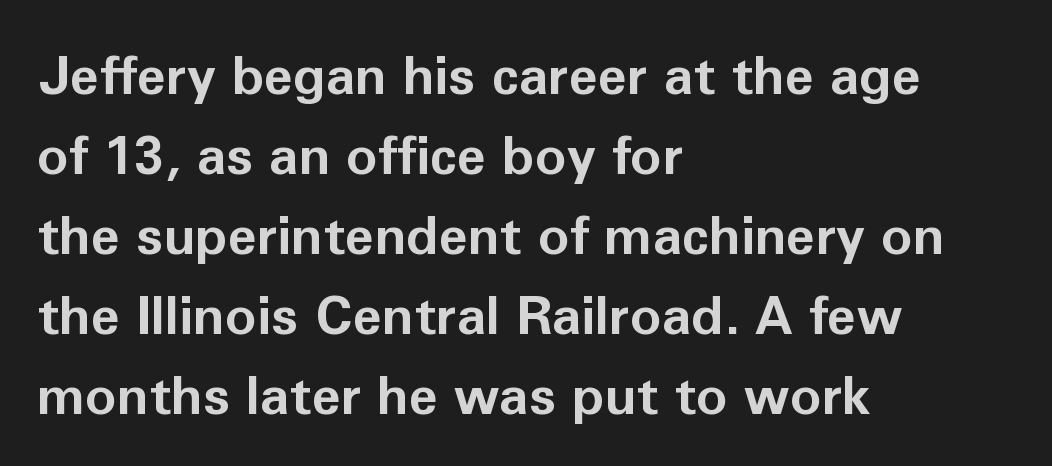
Q: Is the text bold? A: Yes.
Q: Is the text italic (slanted)? A: No, it is upright.
Q: Is the typeface a serif or a sans-serif typeface? A: Sans-serif.
Q: Is the text underlined? A: No.
Q: How is the paragraph aligned? A: Left-aligned.
Q: Is the spacing between letters normal or unusually wide? A: Normal.
Q: Is the spacing between lines tight, normal or loose? A: Normal.
Q: Width (condensed, normal, or wide)? A: Normal.
Q: Stroke contrast? A: Low.
Q: x-height? A: Medium.
Q: Monospaced? A: No.
